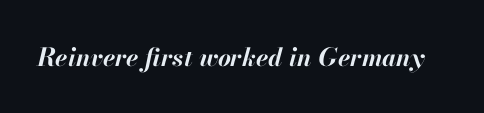
{"italic": "yes", "lean": "right", "slant_degrees": 13, "bold": "yes", "underline": "no", "letter_spacing": "normal", "letter_spacing_em": 0.0, "glyph_px": 25}
